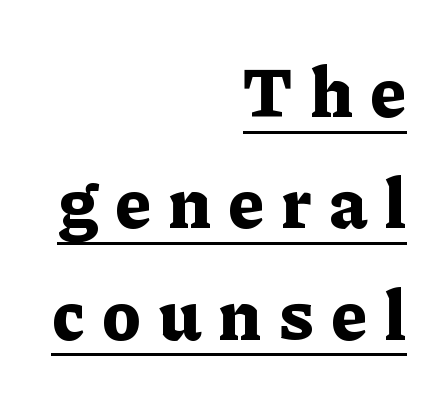
Q: Is the text bold? A: Yes.
Q: Is the text italic (slanted)? A: No, it is upright.
Q: Is the typeface a serif or a sans-serif typeface? A: Serif.
Q: Is the text underlined? A: Yes.
Q: How is the paragraph aligned? A: Right-aligned.
Q: Is the spacing between letters normal or unusually wide? A: Unusually wide.
Q: Is the spacing between lines tight, normal or loose? A: Normal.
Q: Width (condensed, normal, or wide)? A: Normal.
Q: Stroke contrast? A: Low.
Q: x-height? A: Medium.
Q: Monospaced? A: No.
